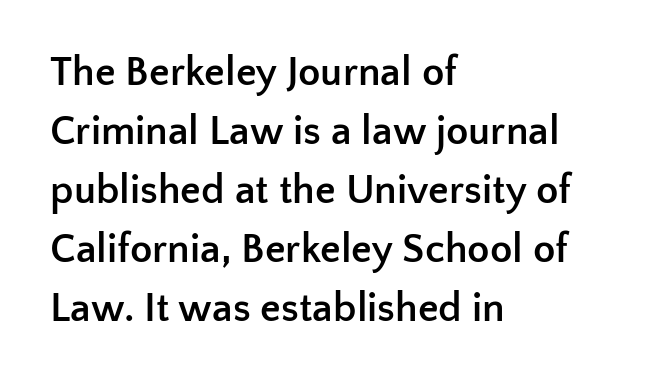
The image shows 41 px semibold sans-serif type, upright; set left-aligned, normal line spacing (1.44x), normal letter spacing, not underlined; low stroke contrast and a medium x-height.
